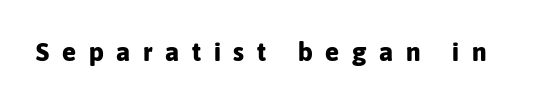
The image shows 26 px bold type, upright; set unusually wide letter spacing (+0.49 em), not underlined.
